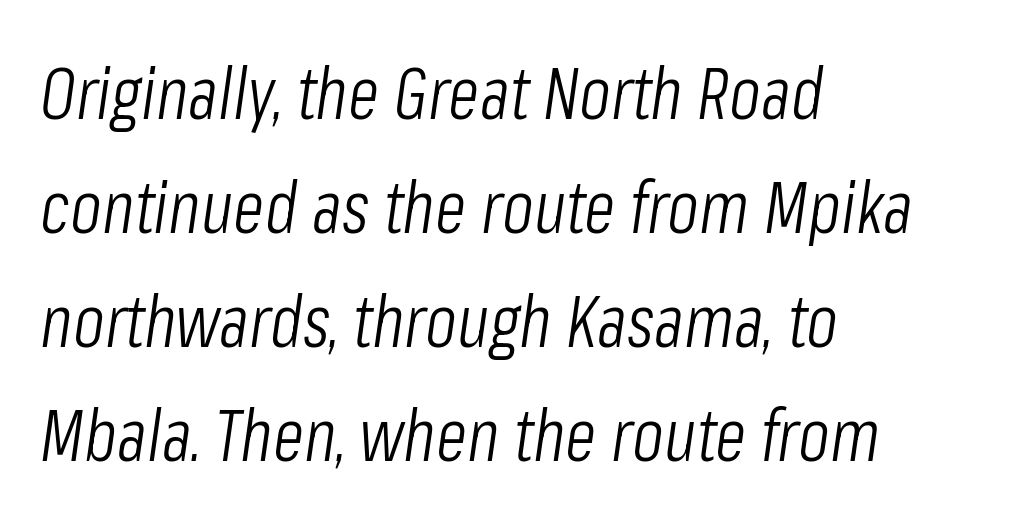
{"italic": "yes", "lean": "right", "slant_degrees": 8, "bold": "no", "weight": "light", "width": "condensed", "stroke_contrast": "low", "x_height": "medium", "monospaced": "no", "underline": "no", "align": "left", "line_spacing": "normal", "line_spacing_ratio": 1.56, "letter_spacing": "normal", "letter_spacing_em": 0.0, "glyph_px": 73}
